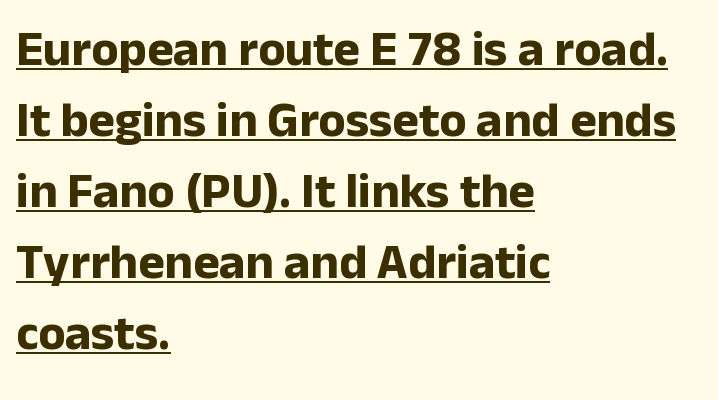
Looks like someone drew a line under every word here. The space between consecutive lines is moderate. Is the type bold? Yes — the strokes are clearly thick and heavy. Nothing sits at the stroke ends, so this counts as sans-serif. Every character sits straight up, as roman type does. These lines keep a tight, regular rhythm from letter to letter.
